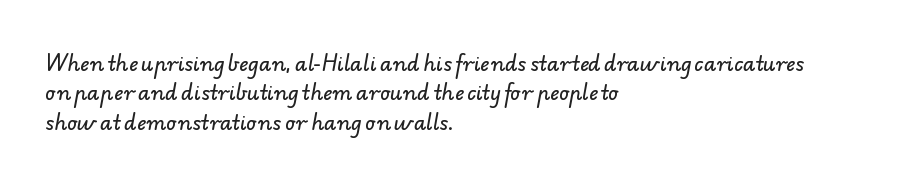
The image shows 20 px text type; set left-aligned, normal line spacing (1.47x), normal letter spacing, not underlined.
